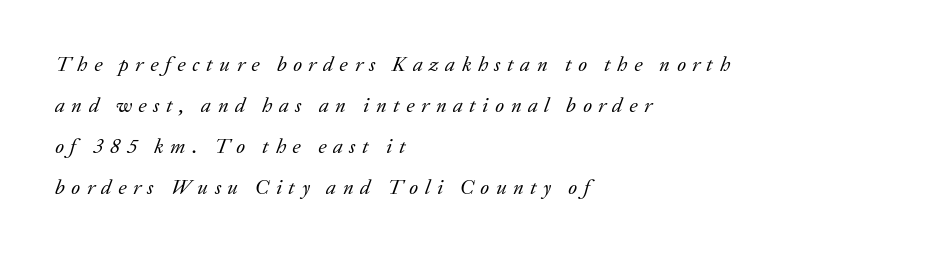
The image shows 21 px text type, italic (leaning right); set left-aligned, loose line spacing (1.95x), unusually wide letter spacing (+0.31 em), not underlined.
